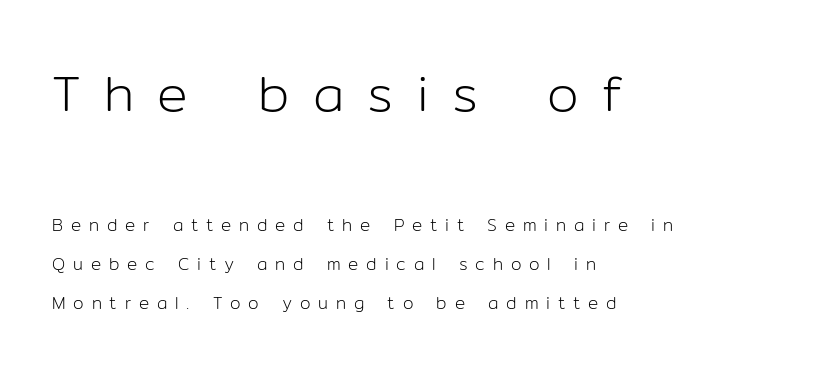
Q: Is the text bold? A: No.
Q: Is the text italic (slanted)? A: No, it is upright.
Q: Is the typeface a serif or a sans-serif typeface? A: Sans-serif.
Q: Is the text underlined? A: No.
Q: How is the paragraph aligned? A: Left-aligned.
Q: Is the spacing between letters normal or unusually wide? A: Unusually wide.
Q: Is the spacing between lines tight, normal or loose? A: Loose.
Q: Which block of text is set in a larger size, the first (top) or the second (bottom)? A: The first (top) one.
Q: Width (condensed, normal, or wide)? A: Normal.
Q: Stroke contrast? A: Low.
Q: x-height? A: Medium.
Q: Monospaced? A: No.
